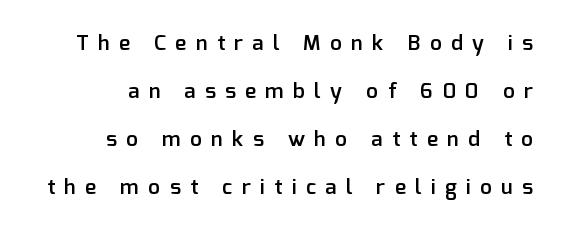
Q: Is the text bold? A: Semi-bold.
Q: Is the text italic (slanted)? A: No, it is upright.
Q: Is the text underlined? A: No.
Q: How is the paragraph aligned? A: Right-aligned.
Q: Is the spacing between letters normal or unusually wide? A: Unusually wide.
Q: Is the spacing between lines tight, normal or loose? A: Loose.
